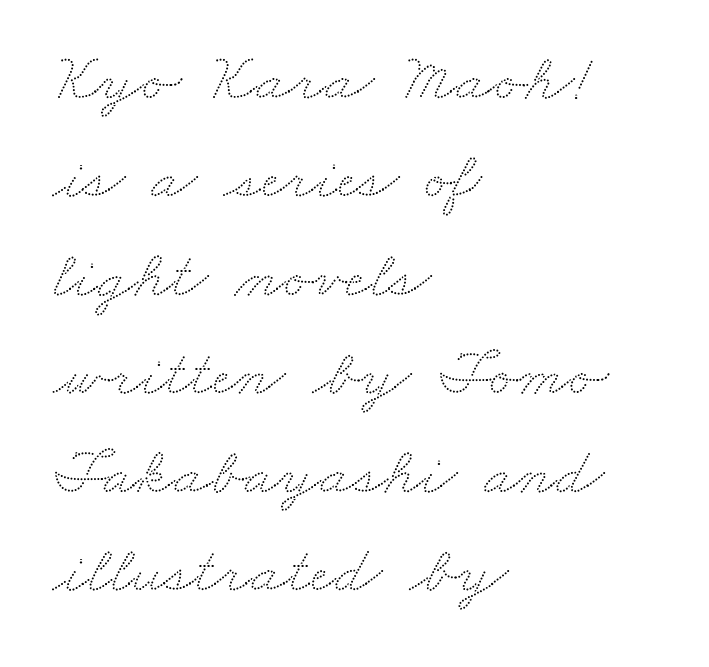
Q: Is the text underlined? A: No.
Q: How is the paragraph aligned? A: Left-aligned.
Q: Is the spacing between letters normal or unusually wide? A: Normal.
Q: Is the spacing between lines tight, normal or loose? A: Normal.
Q: Width (condensed, normal, or wide)? A: Wide.
Q: Stroke contrast? A: Low.
Q: x-height? A: Small.
Q: Monospaced? A: No.
